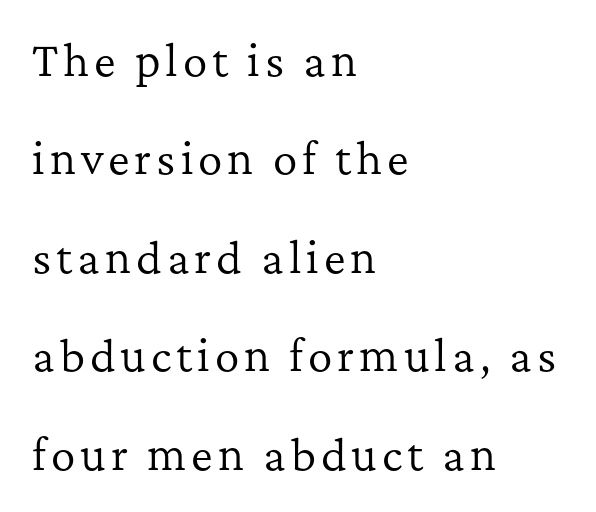
Q: Is the text bold? A: No.
Q: Is the text italic (slanted)? A: No, it is upright.
Q: Is the typeface a serif or a sans-serif typeface? A: Serif.
Q: Is the text underlined? A: No.
Q: How is the paragraph aligned? A: Left-aligned.
Q: Is the spacing between lines tight, normal or loose? A: Loose.
Q: Width (condensed, normal, or wide)? A: Normal.
Q: Stroke contrast? A: Low.
Q: x-height? A: Medium.
Q: Monospaced? A: No.
